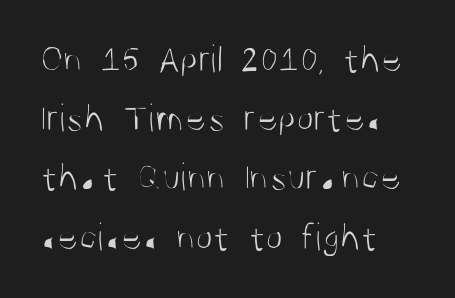
{"serif": "no", "italic": "no", "bold": "no", "weight": "light", "width": "condensed", "stroke_contrast": "medium", "x_height": "large", "monospaced": "no", "underline": "no", "align": "left", "line_spacing": "normal", "line_spacing_ratio": 1.48, "letter_spacing": "normal", "letter_spacing_em": 0.0, "glyph_px": 40}
